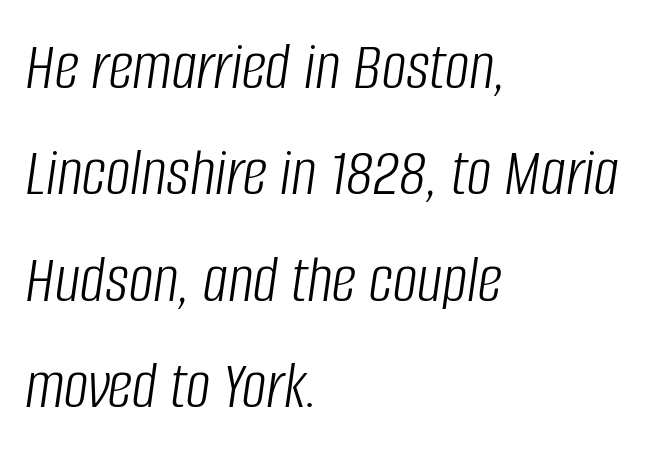
The image shows 69 px light, condensed type, italic (leaning right); set left-aligned, normal line spacing (1.54x), normal letter spacing, not underlined; low stroke contrast and a large x-height.
